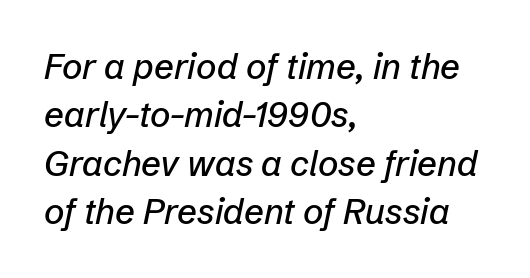
The image shows 35 px text type, italic (leaning right); set left-aligned, normal line spacing (1.38x), normal letter spacing, not underlined; low stroke contrast and a medium x-height.
